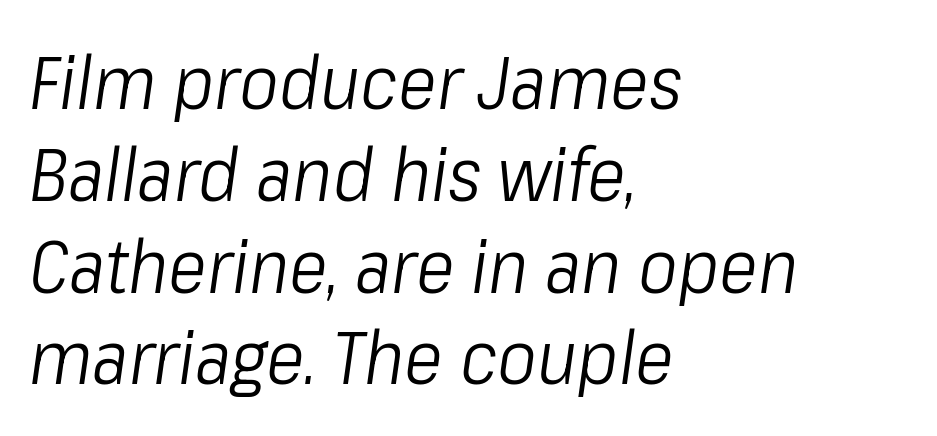
Q: Is the text bold? A: No.
Q: Is the text italic (slanted)? A: Yes, it leans right by about 8 degrees.
Q: Is the text underlined? A: No.
Q: How is the paragraph aligned? A: Left-aligned.
Q: Is the spacing between letters normal or unusually wide? A: Normal.
Q: Width (condensed, normal, or wide)? A: Condensed.
Q: Stroke contrast? A: Low.
Q: x-height? A: Medium.
Q: Monospaced? A: No.
